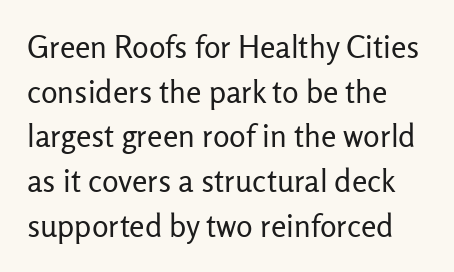
The letterforms sit shoulder to shoulder at normal distance. Spacing verdict: proportional, widths tailored to each character. Posture: upright roman. Grotesque or geometric, the face here clearly has no serifs.
